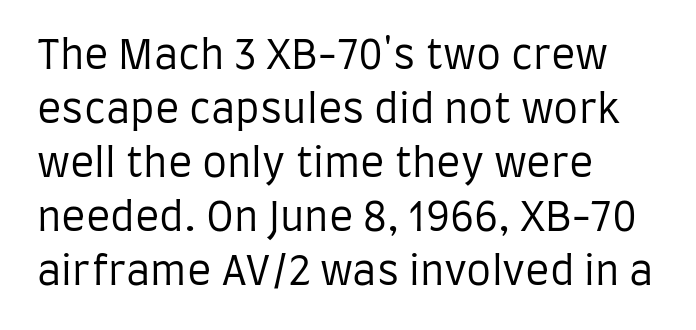
{"serif": "no", "italic": "no", "bold": "no", "weight": "regular", "width": "condensed", "stroke_contrast": "low", "x_height": "large", "monospaced": "no", "underline": "no", "align": "left", "line_spacing": "normal", "line_spacing_ratio": 1.35, "letter_spacing": "normal", "letter_spacing_em": 0.0, "glyph_px": 40}
